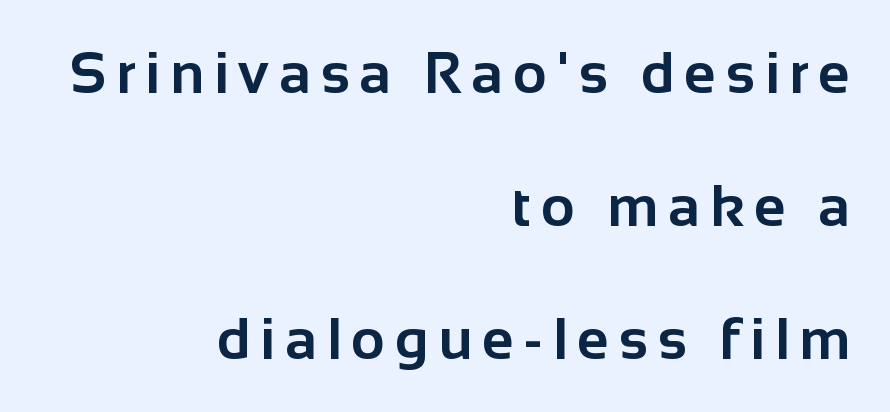
The image shows 58 px bold sans-serif type, upright; set right-aligned, loose line spacing (2.29x), not underlined; low stroke contrast and a medium x-height.
